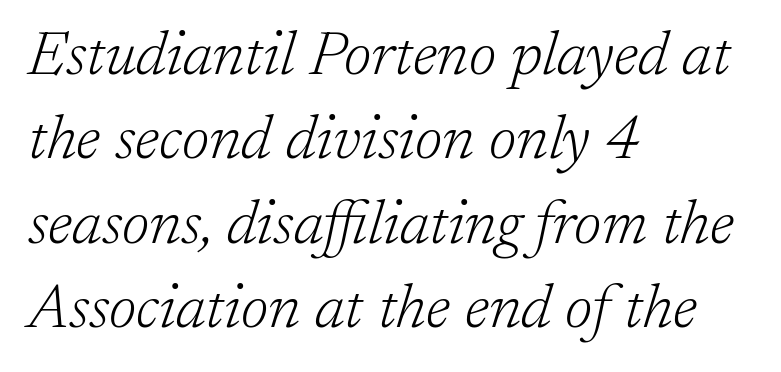
The image shows 62 px light serif type, italic (leaning right); set left-aligned, normal line spacing (1.36x), normal letter spacing, not underlined; low stroke contrast and a medium x-height.
